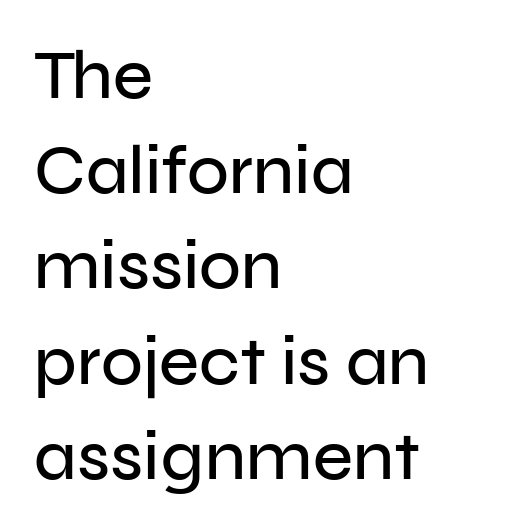
The image shows 69 px sans-serif type, upright; set left-aligned, normal line spacing (1.38x), normal letter spacing, not underlined; low stroke contrast and a medium x-height.
